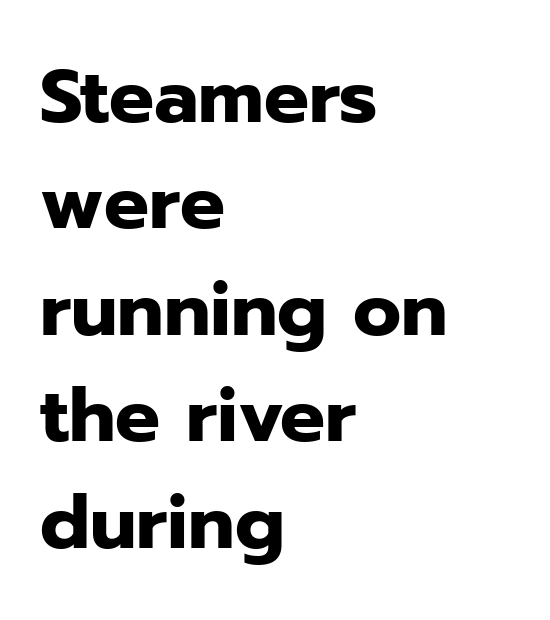
{"serif": "no", "italic": "no", "bold": "yes", "weight": "heavy", "width": "normal", "stroke_contrast": "low", "x_height": "medium", "monospaced": "no", "underline": "no", "align": "left", "line_spacing": "normal", "line_spacing_ratio": 1.42, "letter_spacing": "normal", "letter_spacing_em": 0.0, "glyph_px": 75}
